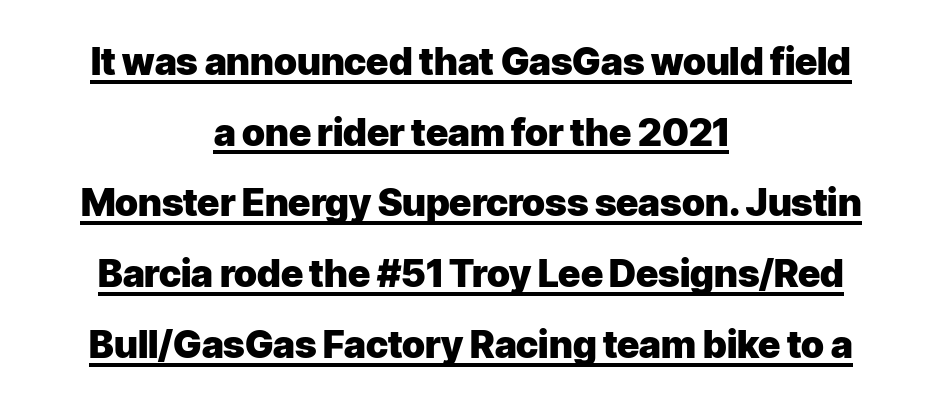
Q: Is the text bold? A: Yes.
Q: Is the text italic (slanted)? A: No, it is upright.
Q: Is the typeface a serif or a sans-serif typeface? A: Sans-serif.
Q: Is the text underlined? A: Yes.
Q: How is the paragraph aligned? A: Centered.
Q: Is the spacing between letters normal or unusually wide? A: Normal.
Q: Width (condensed, normal, or wide)? A: Normal.
Q: Stroke contrast? A: Low.
Q: x-height? A: Medium.
Q: Monospaced? A: No.
